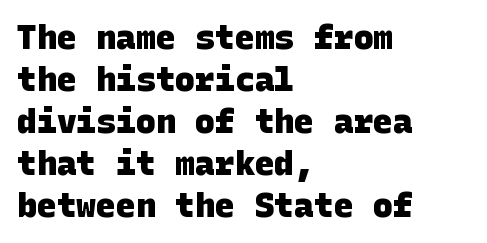
Honestly, the letter spacing is just normal — you wouldn't notice it. What weight is shown? A full bold with thick strokes. Note: no serifs on the glyphs. The vertical gap from one line to the next is medium. Layout note: lines flush left. The space beneath each line is pristine and unruled.
